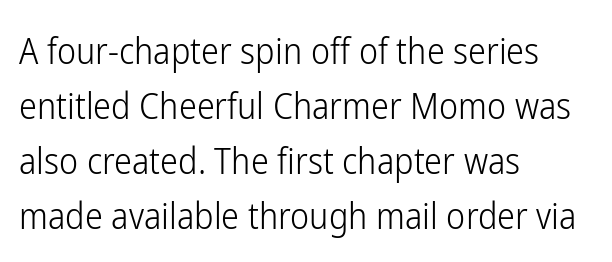
What kind of face is this? One without serifs — a sans. Ink coverage per letter is moderate at most. Nobody drew a line under any word here. Casual observation: everything's shoved over to the left.
